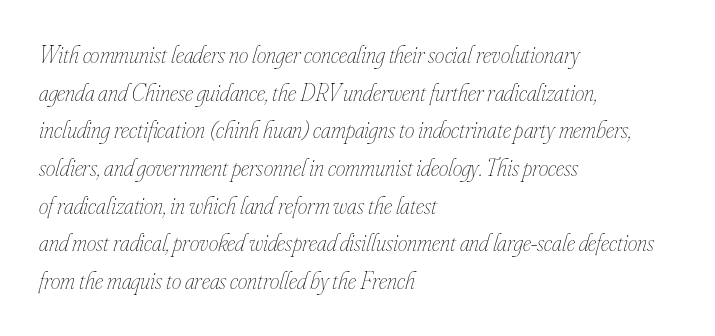
The image shows 24 px text type, italic (leaning right); set left-aligned, normal line spacing (1.57x), normal letter spacing, not underlined.
